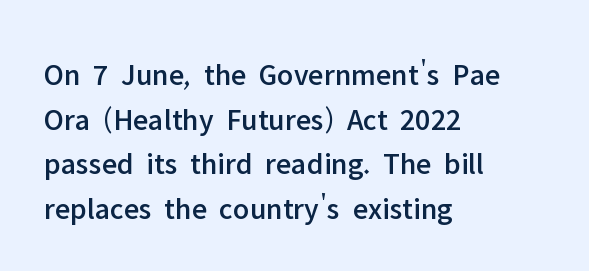
The image shows 31 px sans-serif type, upright; set left-aligned, normal line spacing (1.44x), normal letter spacing, not underlined; low stroke contrast and a medium x-height.
